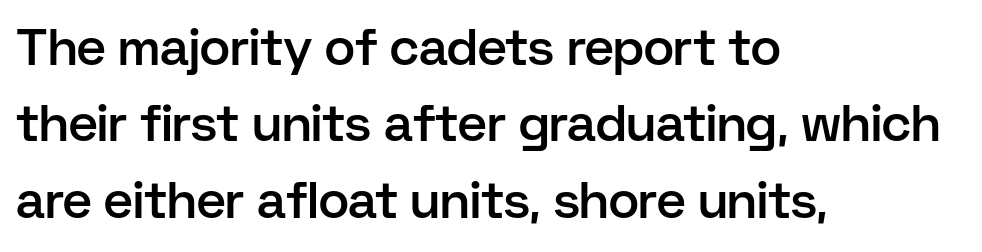
Q: Is the text bold? A: Semi-bold.
Q: Is the text italic (slanted)? A: No, it is upright.
Q: Is the typeface a serif or a sans-serif typeface? A: Sans-serif.
Q: Is the text underlined? A: No.
Q: How is the paragraph aligned? A: Left-aligned.
Q: Is the spacing between letters normal or unusually wide? A: Normal.
Q: Is the spacing between lines tight, normal or loose? A: Normal.
Q: Width (condensed, normal, or wide)? A: Normal.
Q: Stroke contrast? A: Low.
Q: x-height? A: Medium.
Q: Monospaced? A: No.
